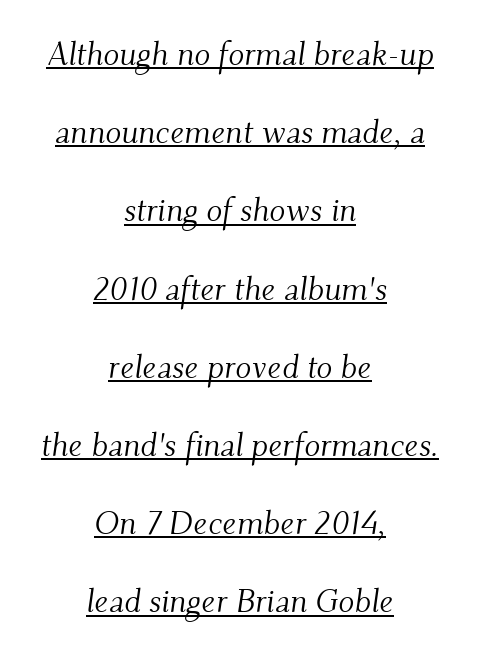
Q: Is the text bold? A: No.
Q: Is the text italic (slanted)? A: Yes, it leans right by about 9 degrees.
Q: Is the typeface a serif or a sans-serif typeface? A: Serif.
Q: Is the text underlined? A: Yes.
Q: How is the paragraph aligned? A: Centered.
Q: Is the spacing between letters normal or unusually wide? A: Normal.
Q: Is the spacing between lines tight, normal or loose? A: Loose.
Q: Width (condensed, normal, or wide)? A: Normal.
Q: Stroke contrast? A: Medium.
Q: x-height? A: Small.
Q: Monospaced? A: No.
